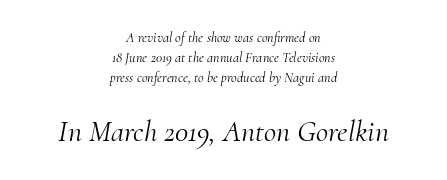
Q: Is the text bold? A: No.
Q: Is the text italic (slanted)? A: Yes, it leans right by about 10 degrees.
Q: Is the typeface a serif or a sans-serif typeface? A: Serif.
Q: Is the text underlined? A: No.
Q: How is the paragraph aligned? A: Centered.
Q: Is the spacing between letters normal or unusually wide? A: Normal.
Q: Is the spacing between lines tight, normal or loose? A: Normal.
Q: Which block of text is set in a larger size, the first (top) or the second (bottom)? A: The second (bottom) one.
Q: Width (condensed, normal, or wide)? A: Normal.
Q: Stroke contrast? A: Medium.
Q: x-height? A: Small.
Q: Monospaced? A: No.
